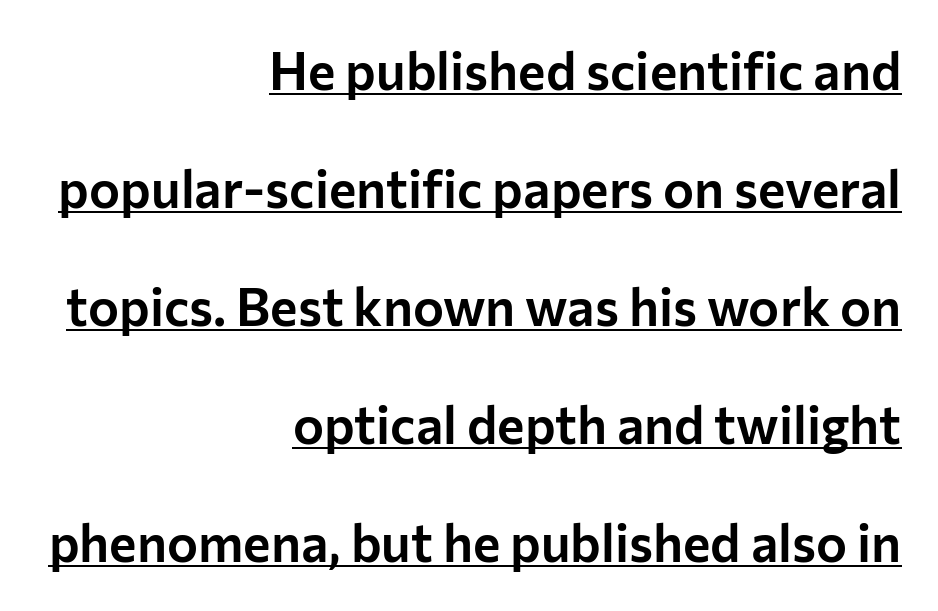
Q: Is the text italic (slanted)? A: No, it is upright.
Q: Is the typeface a serif or a sans-serif typeface? A: Sans-serif.
Q: Is the text underlined? A: Yes.
Q: How is the paragraph aligned? A: Right-aligned.
Q: Is the spacing between letters normal or unusually wide? A: Normal.
Q: Is the spacing between lines tight, normal or loose? A: Loose.
Q: Width (condensed, normal, or wide)? A: Normal.
Q: Stroke contrast? A: Low.
Q: x-height? A: Medium.
Q: Monospaced? A: No.
